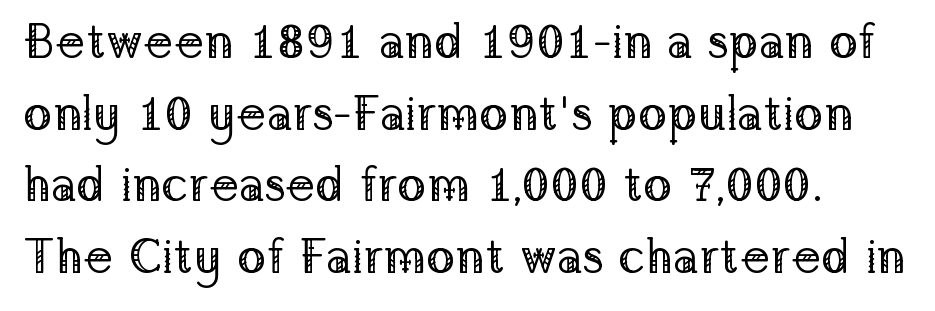
Caption: standard tracking, unaltered. The lines sit at an ordinary, default distance from one another. The weight would be labelled regular, book, light, or lighter still. Glance below the letters and you will spot only blank space. Designer's note — italics off, roman on. The rendering shows small feet on the letterforms — a serif design.
